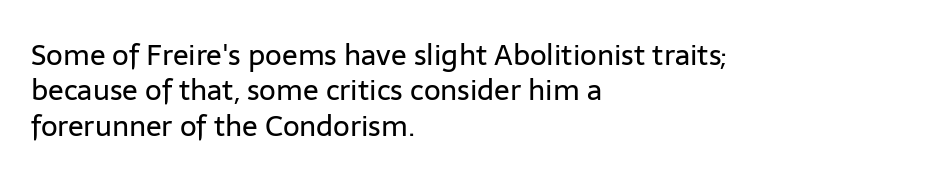
The image shows 29 px regular-weight sans-serif type, upright; set left-aligned, line spacing 1.22x, normal letter spacing, not underlined; low stroke contrast and a medium x-height.
